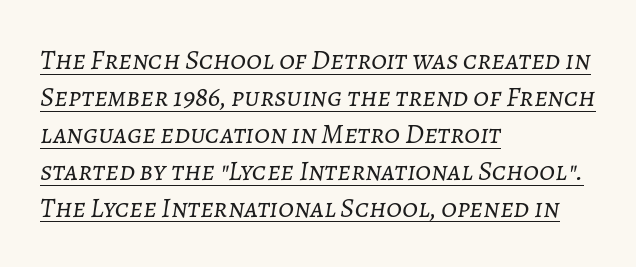
Q: Is the text bold? A: No.
Q: Is the text italic (slanted)? A: Yes, it leans right by about 7 degrees.
Q: Is the text underlined? A: Yes.
Q: How is the paragraph aligned? A: Left-aligned.
Q: Is the spacing between letters normal or unusually wide? A: Normal.
Q: Is the spacing between lines tight, normal or loose? A: Normal.
Q: Width (condensed, normal, or wide)? A: Normal.
Q: Stroke contrast? A: Low.
Q: x-height? A: Medium.
Q: Monospaced? A: No.
